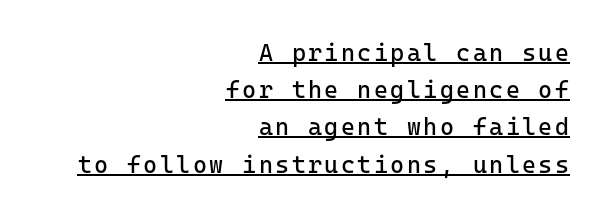
{"italic": "no", "bold": "no", "underline": "yes", "align": "right", "line_spacing": "normal", "line_spacing_ratio": 1.55, "glyph_px": 24}
